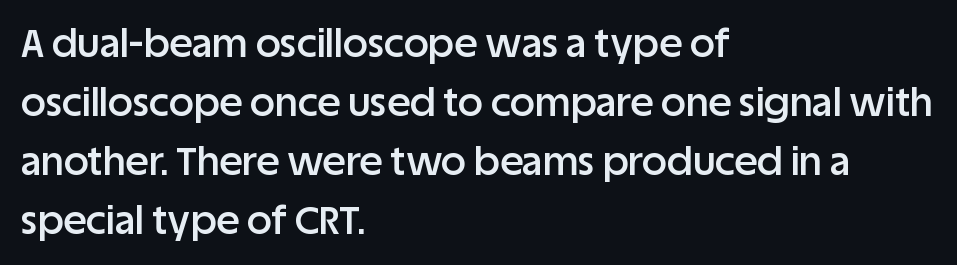
Words appear dense and cohesive because spacing is normal. The typography opts for an upright posture over an oblique one. The rendering uses a moderate line-height, typical for paragraphs. The font family rendered here belongs to the sans-serif group. Decoration check: the copy has no underline.
